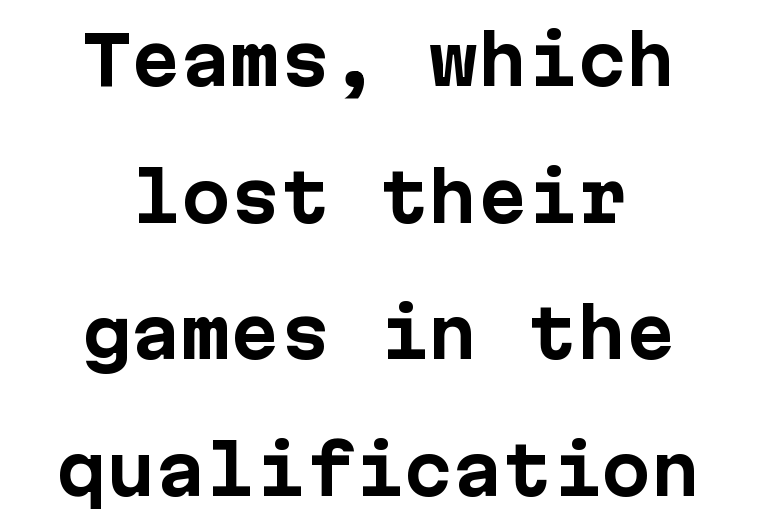
Q: Is the text bold? A: Yes.
Q: Is the text italic (slanted)? A: No, it is upright.
Q: Is the typeface a serif or a sans-serif typeface? A: Sans-serif.
Q: Is the text underlined? A: No.
Q: How is the paragraph aligned? A: Centered.
Q: Is the spacing between letters normal or unusually wide? A: Normal.
Q: Is the spacing between lines tight, normal or loose? A: Loose.
Q: Width (condensed, normal, or wide)? A: Normal.
Q: Stroke contrast? A: Low.
Q: x-height? A: Medium.
Q: Monospaced? A: Yes.
